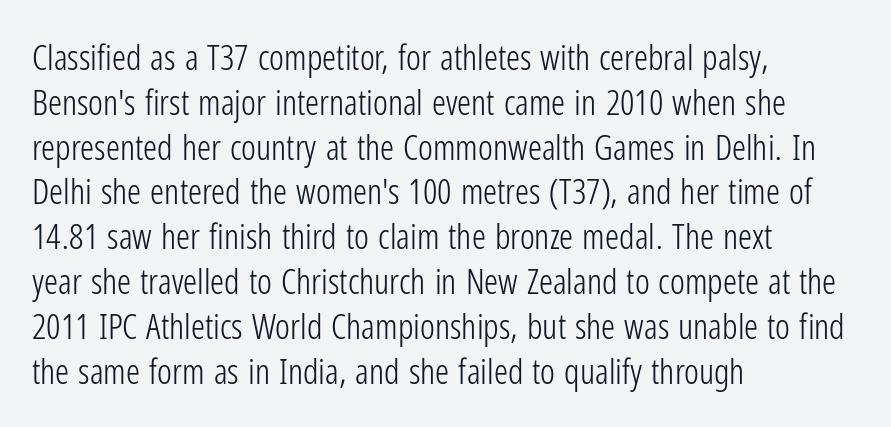
Unmarked baselines from the first word to the last. Short and long lines alike share a common starting point at left. These lines are rendered in a variable-pitch font. The leading is moderate, giving the passage an even texture. This rendering employs a face without finishing strokes, i.e., a sans-serif.
